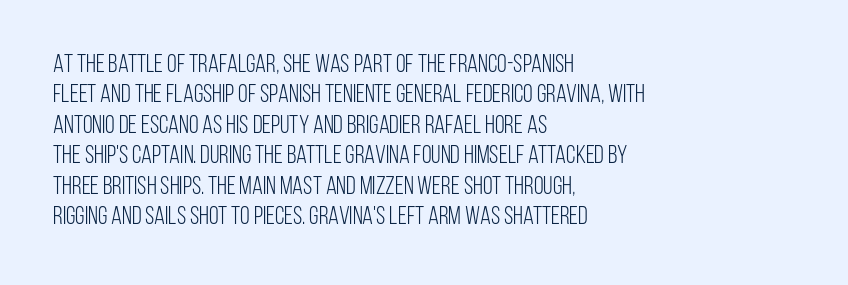
{"italic": "no", "bold": "no", "underline": "no", "align": "left", "line_spacing_ratio": 1.22, "letter_spacing": "normal", "letter_spacing_em": 0.0, "glyph_px": 25}
